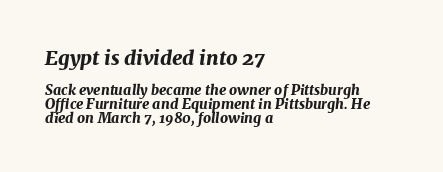
Q: Is the text bold? A: Yes.
Q: Is the text italic (slanted)? A: Yes, it leans right by about 7 degrees.
Q: Is the text underlined? A: No.
Q: How is the paragraph aligned? A: Left-aligned.
Q: Is the spacing between letters normal or unusually wide? A: Normal.
Q: Is the spacing between lines tight, normal or loose? A: Tight.
Q: Which block of text is set in a larger size, the first (top) or the second (bottom)? A: The first (top) one.
